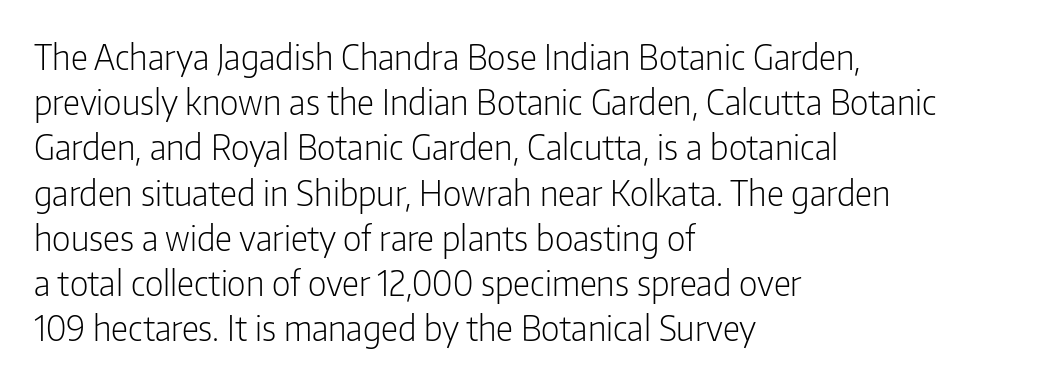
The lettering stays uniformly vertical, giving the passage a roman look. These lines stack with their left ends in a neat column. Varying glyph widths throughout — classic text-font behaviour. The rendering uses a moderate line-height, typical for paragraphs. This sample uses a sans-serif face.
